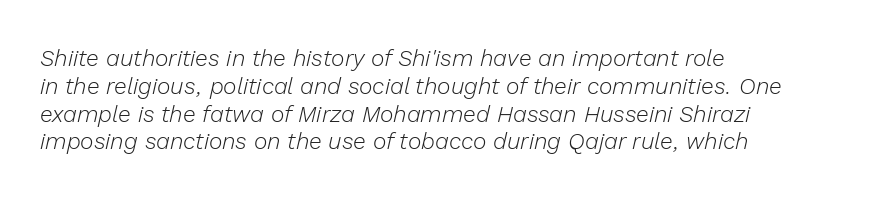
{"italic": "yes", "lean": "right", "slant_degrees": 13, "bold": "no", "underline": "no", "align": "left", "line_spacing_ratio": 1.21, "letter_spacing": "normal", "letter_spacing_em": 0.0, "glyph_px": 23}
